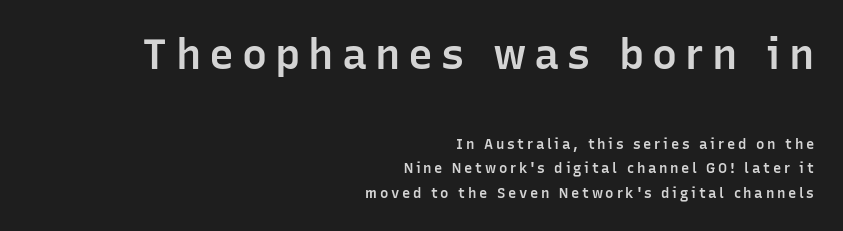
{"serif": "no", "italic": "no", "bold": "semi", "weight": "semibold", "width": "normal", "stroke_contrast": "low", "x_height": "medium", "monospaced": "no", "underline": "no", "align": "right", "line_spacing_ratio": 1.73, "larger_block": "first", "size_ratio": 3.0, "glyph_px": 42}
